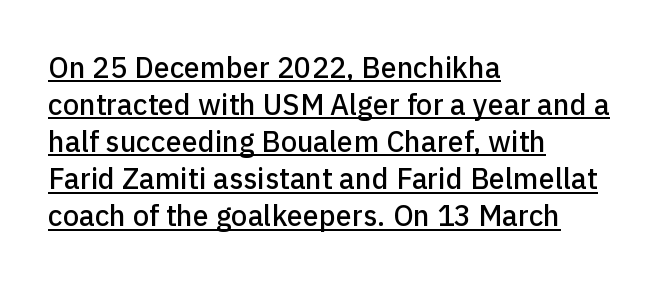
The image shows 29 px sans-serif type, upright; set left-aligned, normal line spacing (1.28x), normal letter spacing, underlined; low stroke contrast and a medium x-height.
